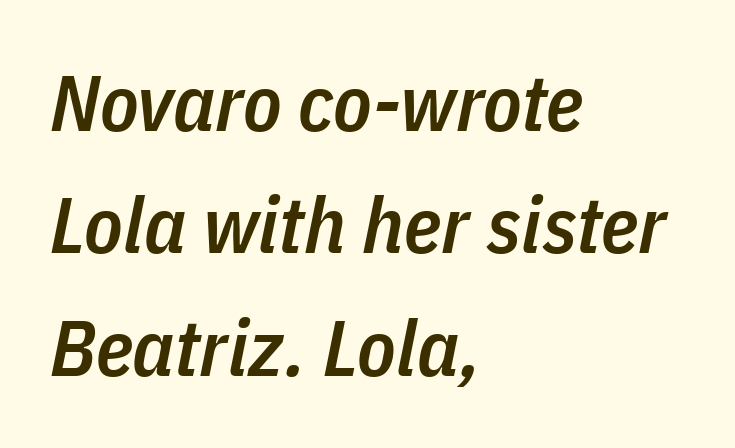
{"italic": "yes", "lean": "right", "slant_degrees": 11, "bold": "semi", "weight": "semibold", "width": "condensed", "stroke_contrast": "low", "x_height": "medium", "monospaced": "no", "underline": "no", "align": "left", "line_spacing": "normal", "line_spacing_ratio": 1.55, "letter_spacing": "normal", "letter_spacing_em": 0.0, "glyph_px": 79}
